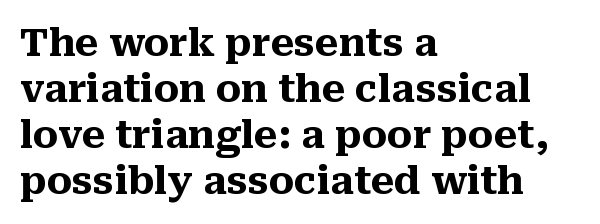
Serif or sans? Serif — the stroke terminals have little feet. Character widths vary here, with narrow letters taking less room than wide ones. These lines were composed using upright roman letters. A bare baseline throughout the passage. Where is the straight margin? On the left.
